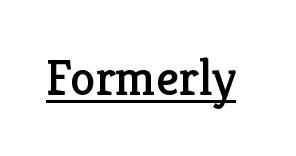
{"serif": "yes", "italic": "no", "width": "normal", "stroke_contrast": "low", "x_height": "medium", "monospaced": "no", "underline": "yes", "letter_spacing": "normal", "letter_spacing_em": 0.0, "glyph_px": 50}
